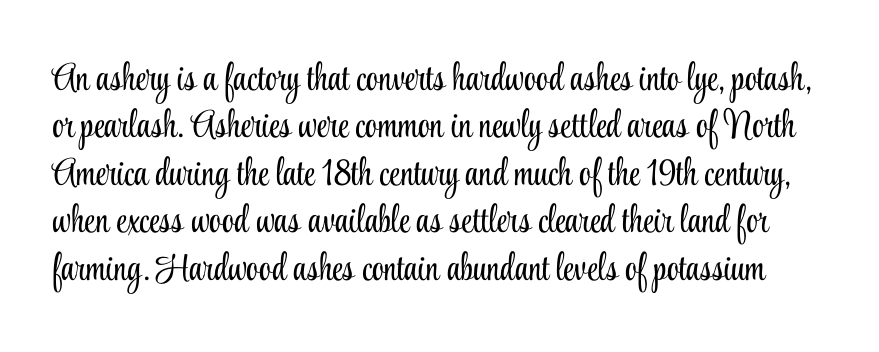
{"serif": "yes", "bold": "no", "weight": "light", "width": "condensed", "stroke_contrast": "low", "x_height": "small", "monospaced": "no", "underline": "no", "line_spacing": "normal", "line_spacing_ratio": 1.25, "letter_spacing": "normal", "letter_spacing_em": 0.0, "glyph_px": 38}
